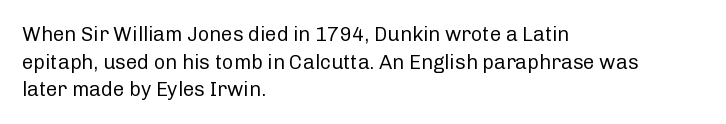
This rendering leaves character spacing at its baseline value. These lines stack with their left ends in a neat column. Reading down the column, the eye jumps a familiar distance to each next line. Stroke mass is kept to a normal reading level or below. Unlike italic type, these characters show no tilt at all. No word sits above an underline.
